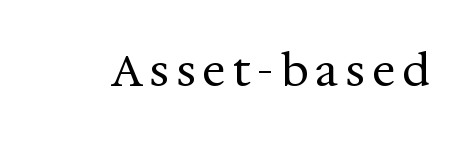
The image shows 44 px regular-weight serif type, upright; set not underlined; medium stroke contrast and a medium x-height.
